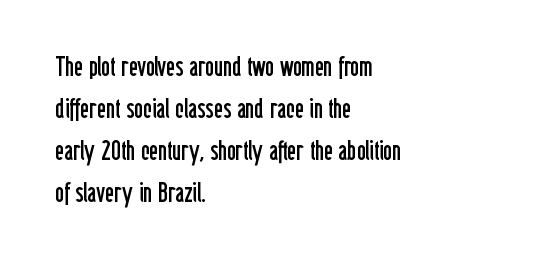
The image shows 27 px text type, upright; set left-aligned, normal line spacing (1.55x), normal letter spacing, not underlined.
